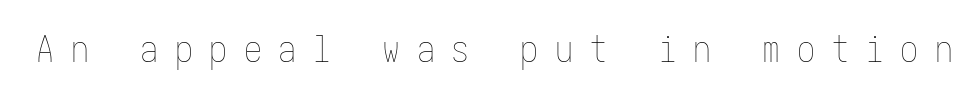
{"italic": "no", "bold": "no", "weight": "thin", "width": "condensed", "stroke_contrast": "low", "x_height": "medium", "underline": "no", "letter_spacing": "wide", "letter_spacing_em": 0.46, "glyph_px": 36}
